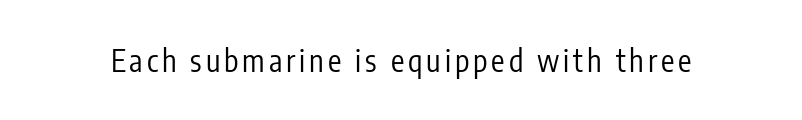
{"serif": "no", "italic": "no", "bold": "no", "weight": "regular", "width": "condensed", "stroke_contrast": "low", "x_height": "medium", "monospaced": "no", "underline": "no", "glyph_px": 30}
